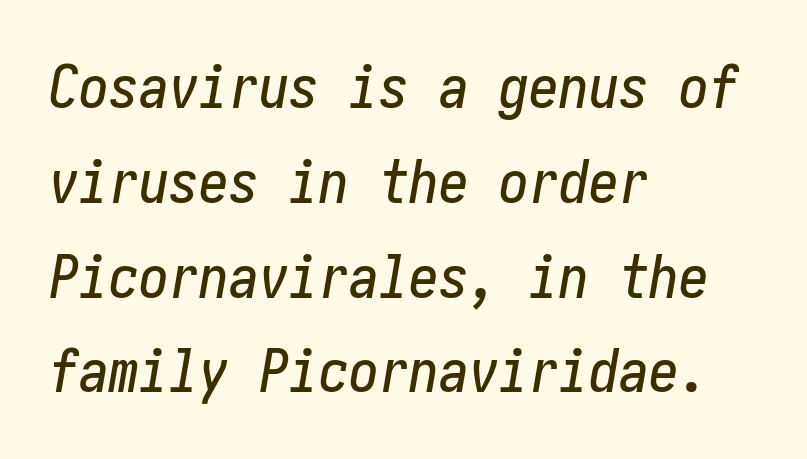
{"italic": "yes", "lean": "right", "slant_degrees": 10, "width": "condensed", "stroke_contrast": "low", "x_height": "medium", "underline": "no", "align": "left", "line_spacing": "normal", "line_spacing_ratio": 1.58, "letter_spacing": "normal", "letter_spacing_em": 0.0, "glyph_px": 60}
